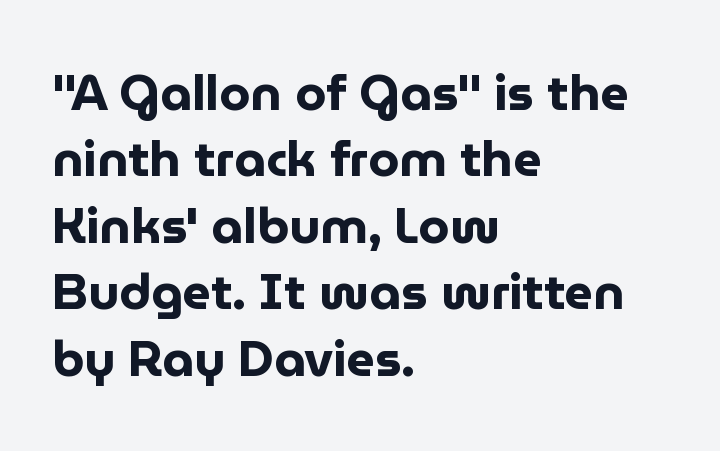
{"serif": "no", "italic": "no", "bold": "yes", "weight": "bold", "width": "normal", "stroke_contrast": "low", "x_height": "medium", "monospaced": "no", "underline": "no", "align": "left", "line_spacing": "normal", "line_spacing_ratio": 1.33, "letter_spacing": "normal", "letter_spacing_em": 0.0, "glyph_px": 50}
